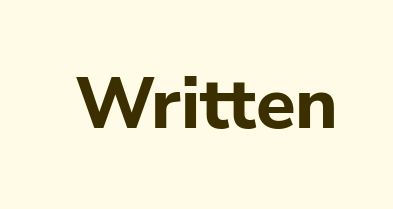
The image shows 72 px bold sans-serif type, upright; set normal letter spacing, not underlined; low stroke contrast and a medium x-height.
